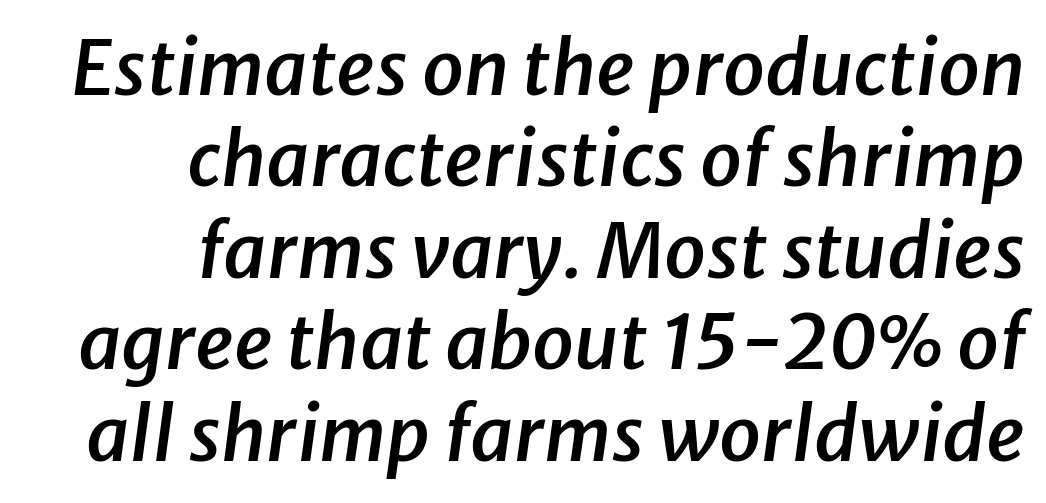
The image shows 75 px semibold type, italic (leaning right); set right-aligned, line spacing 1.22x, normal letter spacing, not underlined; low stroke contrast and a medium x-height.
